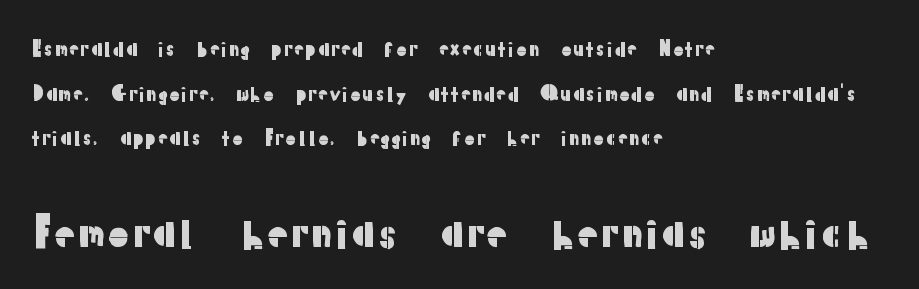
Q: Is the text italic (slanted)? A: No, it is upright.
Q: Is the typeface a serif or a sans-serif typeface? A: Sans-serif.
Q: Is the text underlined? A: No.
Q: How is the paragraph aligned? A: Left-aligned.
Q: Is the spacing between letters normal or unusually wide? A: Normal.
Q: Is the spacing between lines tight, normal or loose? A: Loose.
Q: Which block of text is set in a larger size, the first (top) or the second (bottom)? A: The second (bottom) one.
Q: Width (condensed, normal, or wide)? A: Normal.
Q: Stroke contrast? A: Low.
Q: x-height? A: Medium.
Q: Monospaced? A: No.
